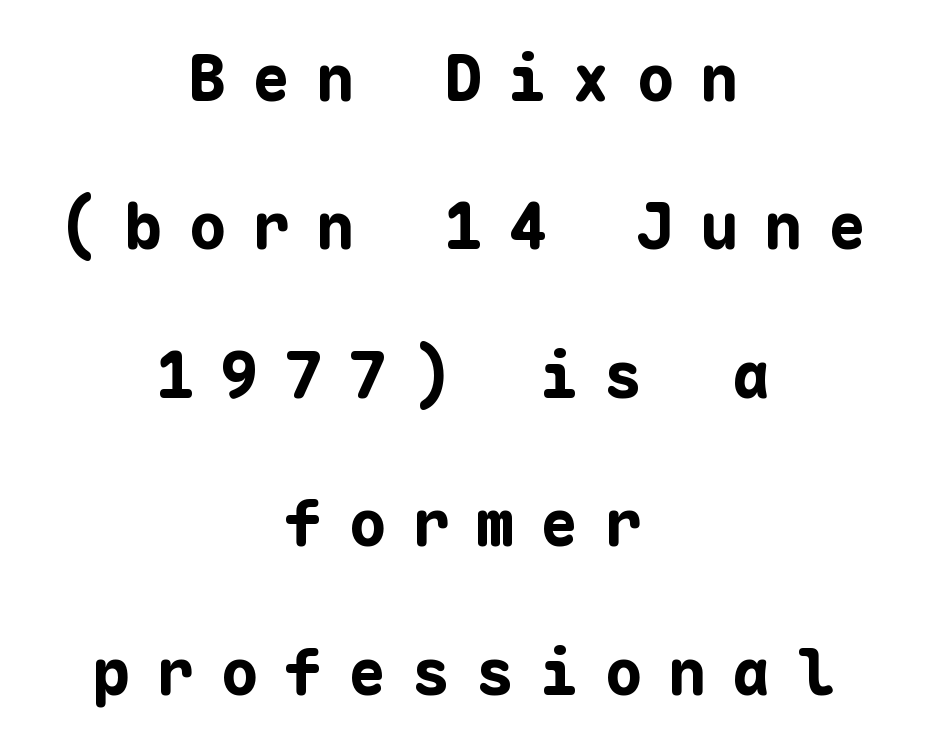
What kind of face is this? One without serifs — a sans. The gap between lines stays unmarked. Plenty of ink on the page — the face is bold. The type sits square on the baseline with zero lean. Widely set lines give the paragraph a tall, airy silhouette.
